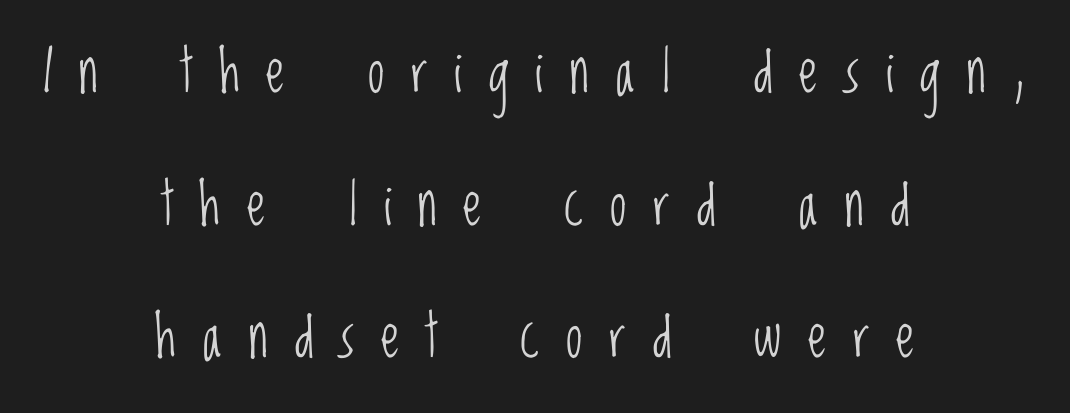
Q: Is the text bold? A: No.
Q: Is the text italic (slanted)? A: No, it is upright.
Q: Is the typeface a serif or a sans-serif typeface? A: Sans-serif.
Q: Is the text underlined? A: No.
Q: How is the paragraph aligned? A: Centered.
Q: Is the spacing between letters normal or unusually wide? A: Unusually wide.
Q: Is the spacing between lines tight, normal or loose? A: Loose.
Q: Width (condensed, normal, or wide)? A: Condensed.
Q: Stroke contrast? A: Low.
Q: x-height? A: Large.
Q: Monospaced? A: No.
